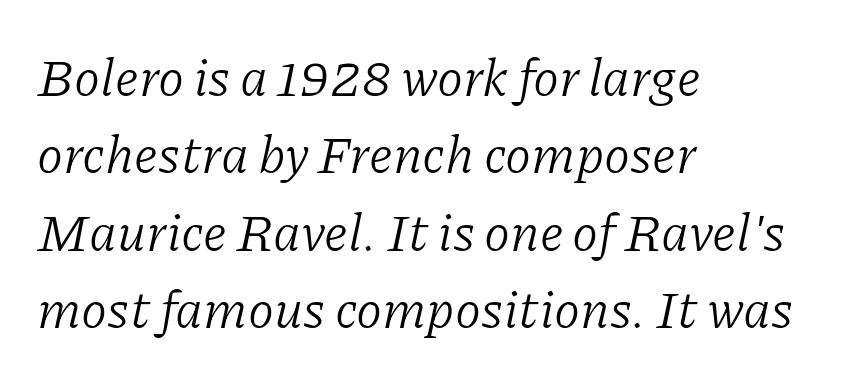
The image shows 53 px light serif type, italic (leaning right); set left-aligned, normal line spacing (1.46x), normal letter spacing, not underlined; low stroke contrast and a medium x-height.
